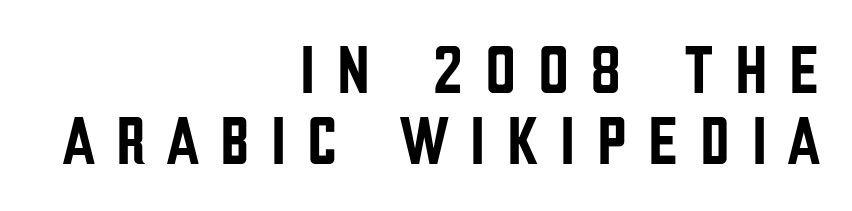
{"serif": "no", "italic": "no", "width": "condensed", "stroke_contrast": "low", "x_height": "large", "monospaced": "no", "underline": "no", "align": "right", "line_spacing": "tight", "line_spacing_ratio": 1.03, "letter_spacing": "wide", "letter_spacing_em": 0.31, "glyph_px": 69}
